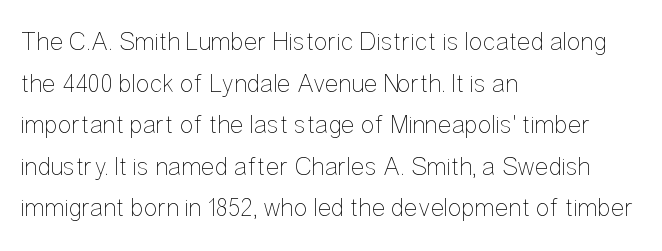
{"italic": "no", "bold": "no", "underline": "no", "align": "left", "line_spacing": "normal", "line_spacing_ratio": 1.6, "letter_spacing": "normal", "letter_spacing_em": 0.0, "glyph_px": 26}
